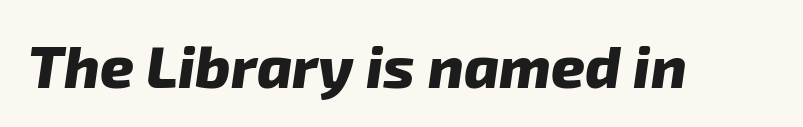
{"serif": "no", "bold": "yes", "weight": "heavy", "width": "normal", "stroke_contrast": "low", "x_height": "medium", "monospaced": "no", "underline": "no", "letter_spacing": "normal", "letter_spacing_em": 0.0, "glyph_px": 59}
